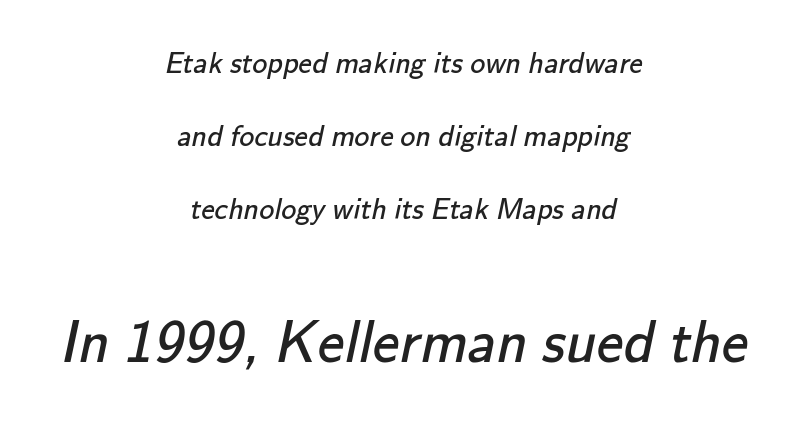
Q: Is the text bold? A: No.
Q: Is the typeface a serif or a sans-serif typeface? A: Sans-serif.
Q: Is the text underlined? A: No.
Q: How is the paragraph aligned? A: Centered.
Q: Is the spacing between letters normal or unusually wide? A: Normal.
Q: Is the spacing between lines tight, normal or loose? A: Loose.
Q: Which block of text is set in a larger size, the first (top) or the second (bottom)? A: The second (bottom) one.
Q: Width (condensed, normal, or wide)? A: Normal.
Q: Stroke contrast? A: Low.
Q: x-height? A: Small.
Q: Monospaced? A: No.
